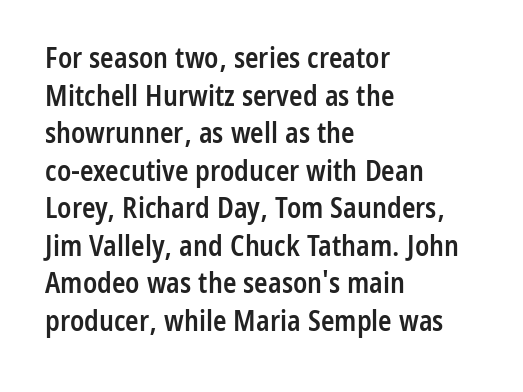
Q: Is the text bold? A: Semi-bold.
Q: Is the text italic (slanted)? A: No, it is upright.
Q: Is the typeface a serif or a sans-serif typeface? A: Sans-serif.
Q: Is the text underlined? A: No.
Q: How is the paragraph aligned? A: Left-aligned.
Q: Is the spacing between letters normal or unusually wide? A: Normal.
Q: Is the spacing between lines tight, normal or loose? A: Normal.
Q: Width (condensed, normal, or wide)? A: Condensed.
Q: Stroke contrast? A: Low.
Q: x-height? A: Medium.
Q: Monospaced? A: No.
